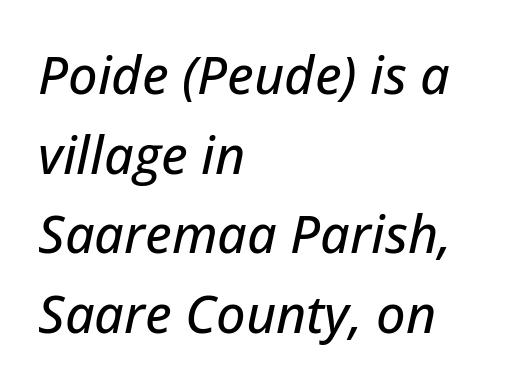
Q: Is the text italic (slanted)? A: Yes, it leans right by about 12 degrees.
Q: Is the text underlined? A: No.
Q: How is the paragraph aligned? A: Left-aligned.
Q: Is the spacing between letters normal or unusually wide? A: Normal.
Q: Is the spacing between lines tight, normal or loose? A: Normal.
Q: Width (condensed, normal, or wide)? A: Normal.
Q: Stroke contrast? A: Low.
Q: x-height? A: Medium.
Q: Monospaced? A: No.
